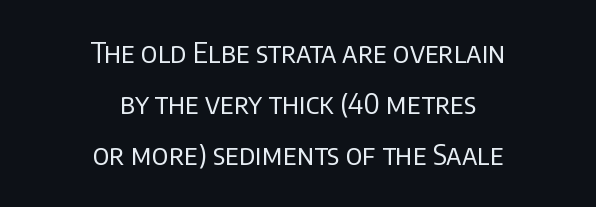
No feet cap the strokes, marking this as sans-serif type. Unmarked baselines from the first word to the last. Standard letterfit; no display-style spreading of the glyphs. This sample has the flowing, uneven cadence of proportional lettering. Which margin do the lines hug? Neither — every line sits in the middle. The typesetting does not lean heavy: it is not bold.
